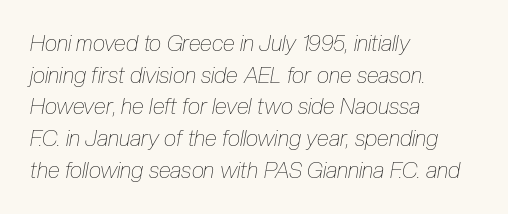
The image shows 22 px text type, italic (leaning right); set left-aligned, normal line spacing (1.44x), normal letter spacing, not underlined.
